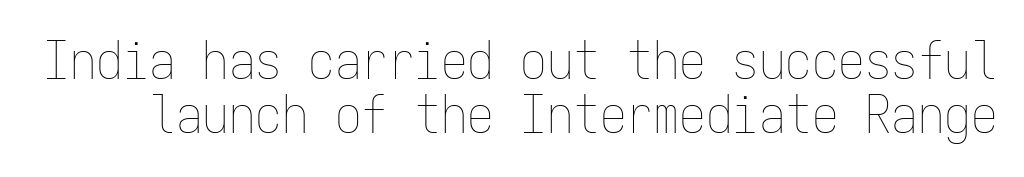
{"italic": "no", "bold": "no", "weight": "thin", "width": "condensed", "stroke_contrast": "low", "x_height": "medium", "monospaced": "yes", "underline": "no", "line_spacing": "tight", "line_spacing_ratio": 1.02, "letter_spacing": "normal", "letter_spacing_em": 0.0, "glyph_px": 53}
